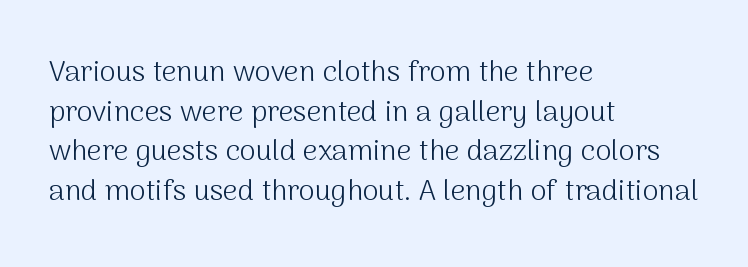
Serifs: no, the terminals of the letterforms are clean. Words appear dense and cohesive because spacing is normal. The face used here is proportionally spaced, like ordinary book or web type. Every stem runs plumb, perpendicular to the baseline. Think standard paragraph weight, or any step lighter than that.
